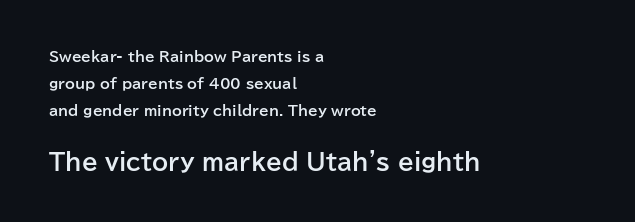
Rows of type keep a wide berth in the vertical direction. This rendering features lettering with no underline. The line texture is even and compact thanks to regular tracking. These lines carry a lot of weight — the face is fully bold. Alignment: flush left. If you squint, the bottom block still reads clearly — it's the larger of the two.
